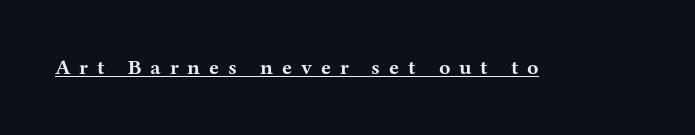
The tracking reads as deliberately expanded to a designer's eye. The rendered words wear a rule along their underside. Upright lettering throughout. Its strokes are broad and dark, the hallmark of bold type.
